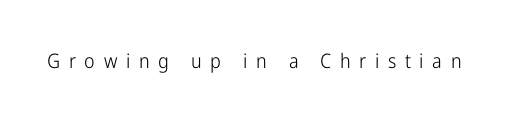
{"italic": "no", "bold": "no", "underline": "no", "letter_spacing": "wide", "letter_spacing_em": 0.43, "glyph_px": 20}
